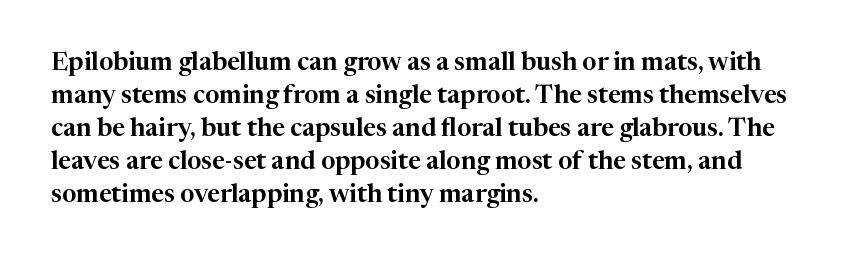
Q: Is the text italic (slanted)? A: No, it is upright.
Q: Is the text underlined? A: No.
Q: How is the paragraph aligned? A: Left-aligned.
Q: Is the spacing between letters normal or unusually wide? A: Normal.
Q: Is the spacing between lines tight, normal or loose? A: Normal.
